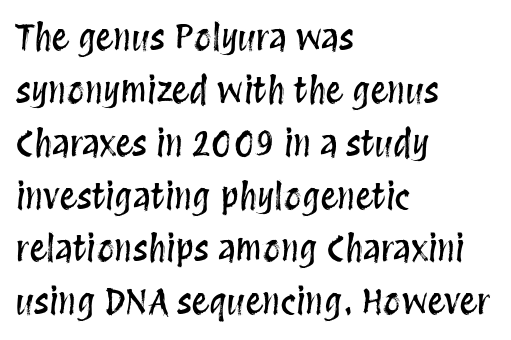
{"italic": "no", "width": "condensed", "stroke_contrast": "medium", "x_height": "large", "monospaced": "no", "underline": "no", "align": "left", "line_spacing": "normal", "line_spacing_ratio": 1.51, "letter_spacing": "normal", "letter_spacing_em": 0.0, "glyph_px": 35}
